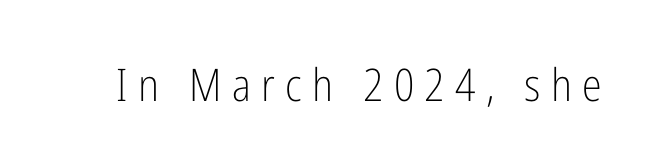
Posture: straight, roman, zero tilt. The typeface has the unassuming heft of standard copy or less. Are there feet on the stems? There aren't — it's a sans. You could only call the tracking loose — the letters float apart. The glyphs are unaccompanied by any horizontal stroke below them. The letters advance in unequal steps, a hallmark of proportional type.
